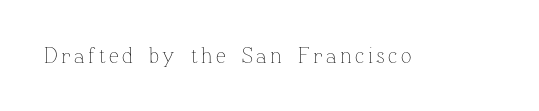
{"italic": "no", "bold": "no", "underline": "no", "glyph_px": 22}
